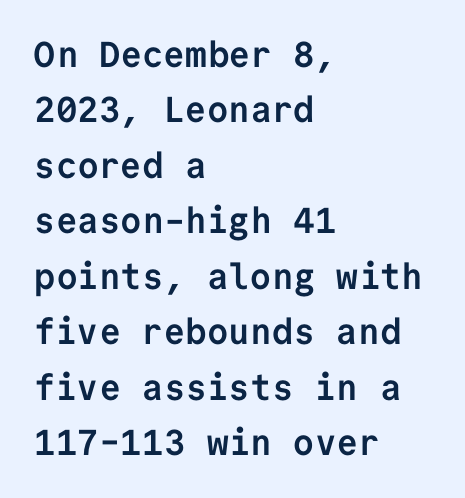
Q: Is the text bold? A: Yes.
Q: Is the text italic (slanted)? A: No, it is upright.
Q: Is the typeface a serif or a sans-serif typeface? A: Sans-serif.
Q: Is the text underlined? A: No.
Q: How is the paragraph aligned? A: Left-aligned.
Q: Is the spacing between letters normal or unusually wide? A: Normal.
Q: Is the spacing between lines tight, normal or loose? A: Normal.
Q: Width (condensed, normal, or wide)? A: Normal.
Q: Stroke contrast? A: Low.
Q: x-height? A: Medium.
Q: Monospaced? A: Yes.
